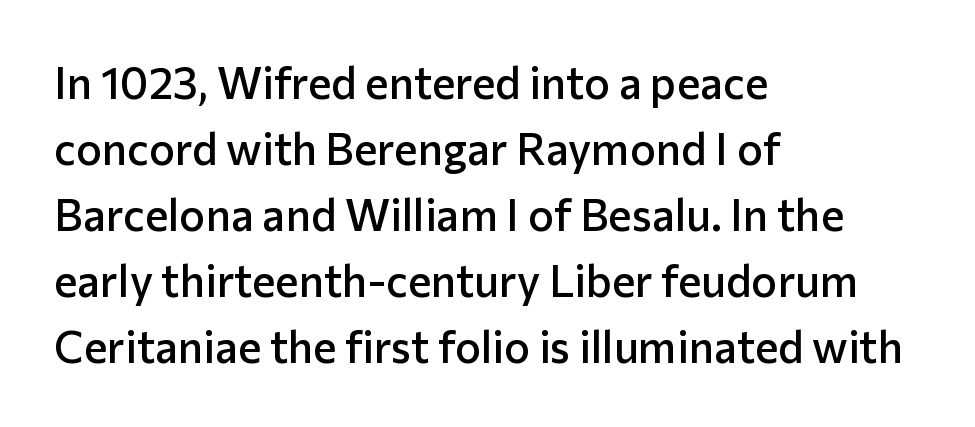
Check where the strokes stop: nothing finishes them off — pure sans. Reading down the block, your eye returns to a fixed left position each line. Do the characters align in a grid? No, the font is proportional. The passage shown is not underscored anywhere.
